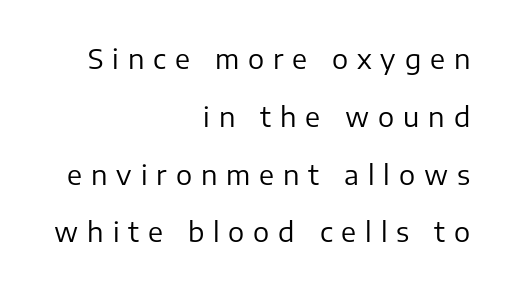
{"italic": "no", "bold": "no", "underline": "no", "align": "right", "line_spacing": "loose", "line_spacing_ratio": 2.14, "letter_spacing": "wide", "letter_spacing_em": 0.33, "glyph_px": 27}
